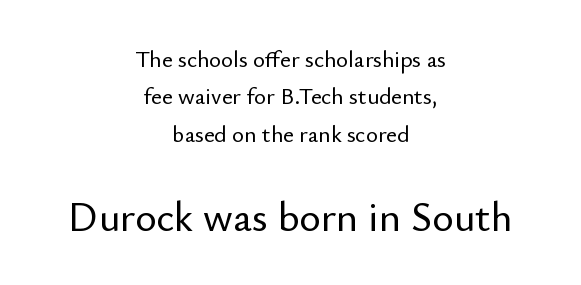
Q: Is the text italic (slanted)? A: No, it is upright.
Q: Is the typeface a serif or a sans-serif typeface? A: Sans-serif.
Q: Is the text underlined? A: No.
Q: How is the paragraph aligned? A: Centered.
Q: Is the spacing between letters normal or unusually wide? A: Normal.
Q: Is the spacing between lines tight, normal or loose? A: Normal.
Q: Which block of text is set in a larger size, the first (top) or the second (bottom)? A: The second (bottom) one.
Q: Width (condensed, normal, or wide)? A: Normal.
Q: Stroke contrast? A: Low.
Q: x-height? A: Small.
Q: Monospaced? A: No.
